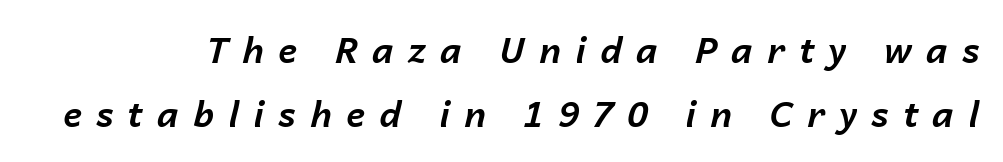
The baseline area is clear. The sample has been set heavy, in full bold. The rendering uses natural spacing where letterforms have individual widths. A typesetter would mark this as italic. Letter spacing: wide.
